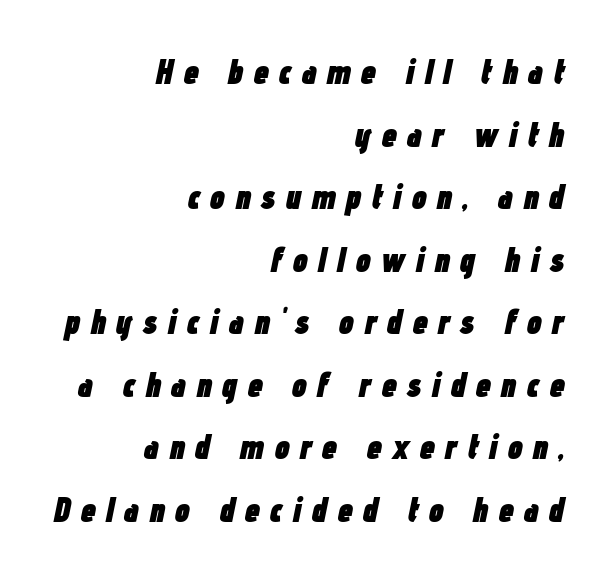
The image shows 34 px heavy, condensed type, italic (leaning right); set right-aligned, line spacing 1.84x, unusually wide letter spacing (+0.29 em), not underlined; low stroke contrast and a medium x-height.
